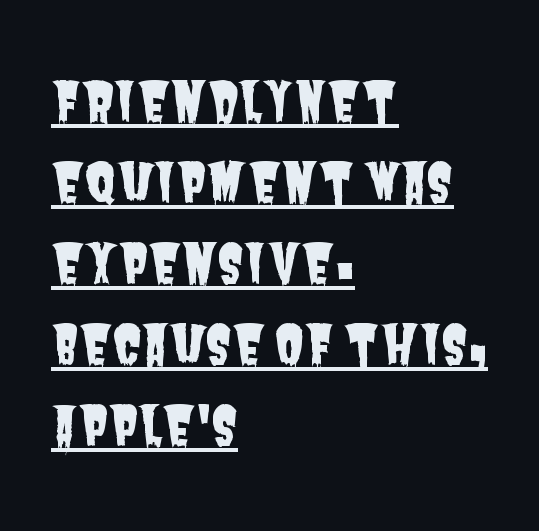
{"serif": "no", "width": "condensed", "stroke_contrast": "low", "x_height": "large", "monospaced": "no", "underline": "yes", "align": "left", "line_spacing": "normal", "line_spacing_ratio": 1.5, "letter_spacing": "normal", "letter_spacing_em": 0.0, "glyph_px": 54}
